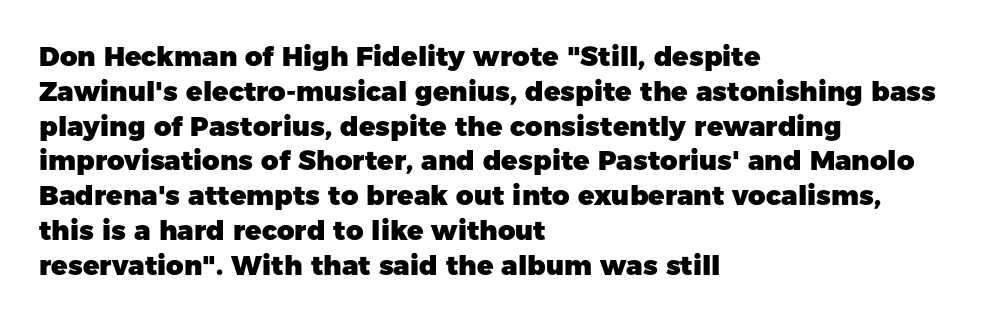
{"italic": "no", "bold": "yes", "underline": "no", "align": "left", "line_spacing": "normal", "line_spacing_ratio": 1.29, "letter_spacing": "normal", "letter_spacing_em": 0.0, "glyph_px": 27}
